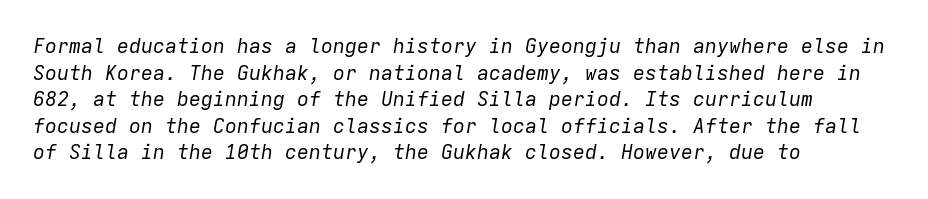
A typesetter would call this zero additional tracking. The rows are spaced the way most documents space them. The passage shown is not underscored anywhere. The font's italic variant was chosen for this text. The paragraph shown leans on its left margin.
